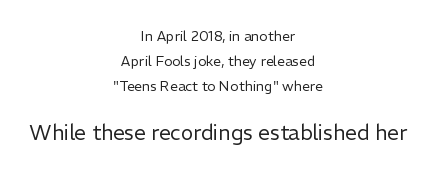
Q: Is the text bold? A: No.
Q: Is the text italic (slanted)? A: No, it is upright.
Q: Is the text underlined? A: No.
Q: How is the paragraph aligned? A: Centered.
Q: Is the spacing between letters normal or unusually wide? A: Normal.
Q: Which block of text is set in a larger size, the first (top) or the second (bottom)? A: The second (bottom) one.
